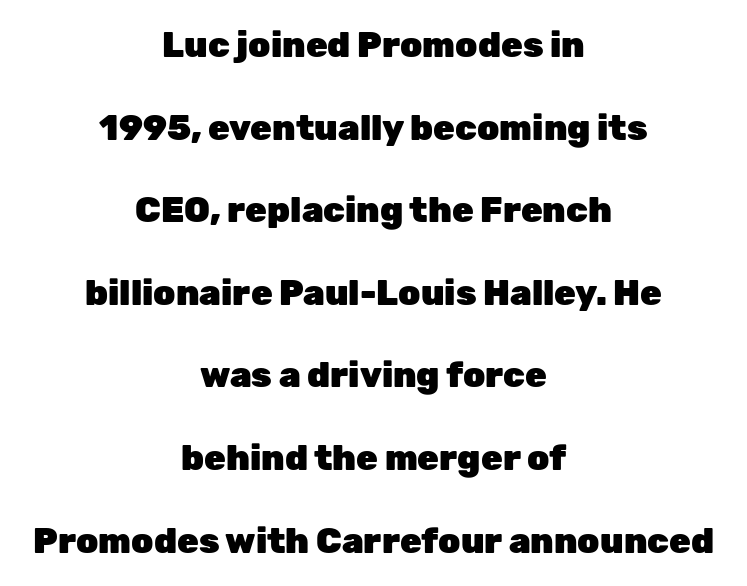
Q: Is the text bold? A: Yes.
Q: Is the text italic (slanted)? A: No, it is upright.
Q: Is the typeface a serif or a sans-serif typeface? A: Sans-serif.
Q: Is the text underlined? A: No.
Q: How is the paragraph aligned? A: Centered.
Q: Is the spacing between letters normal or unusually wide? A: Normal.
Q: Is the spacing between lines tight, normal or loose? A: Loose.
Q: Width (condensed, normal, or wide)? A: Normal.
Q: Stroke contrast? A: Low.
Q: x-height? A: Medium.
Q: Monospaced? A: No.
